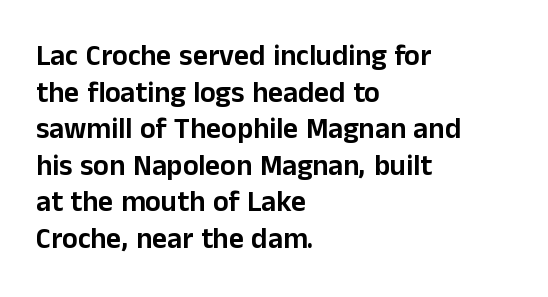
Font category for this specimen: sans-serif. Decoration check: the copy has no underline. This sample is left-justified, so line endings fall wherever the words run out. You can tell it's not italic because the verticals are truly vertical.
